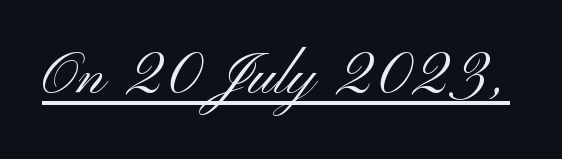
{"serif": "no", "bold": "no", "weight": "light", "width": "wide", "stroke_contrast": "medium", "x_height": "small", "monospaced": "no", "underline": "yes", "letter_spacing": "normal", "letter_spacing_em": 0.0, "glyph_px": 74}
